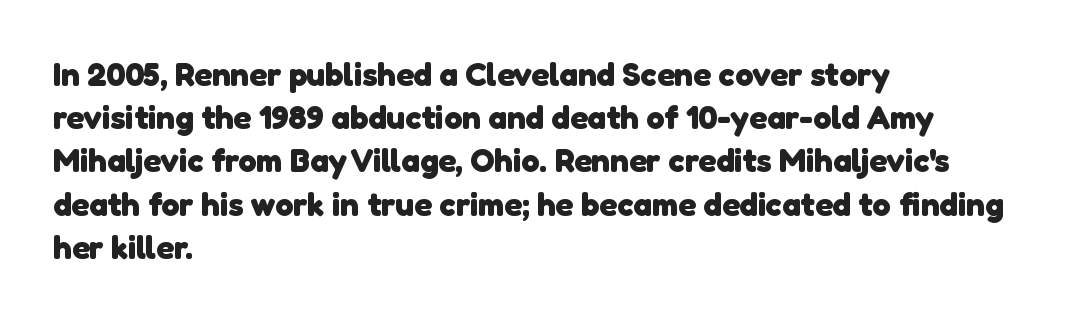
{"serif": "no", "bold": "yes", "weight": "heavy", "width": "normal", "stroke_contrast": "low", "x_height": "medium", "monospaced": "no", "underline": "no", "align": "left", "line_spacing": "normal", "line_spacing_ratio": 1.31, "letter_spacing": "normal", "letter_spacing_em": 0.0, "glyph_px": 33}
